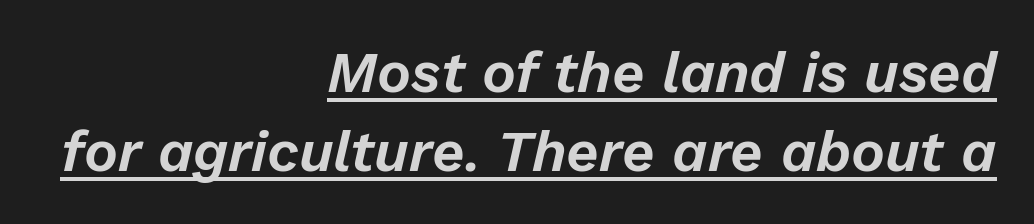
Q: Is the text italic (slanted)? A: Yes, it leans right by about 13 degrees.
Q: Is the text underlined? A: Yes.
Q: How is the paragraph aligned? A: Right-aligned.
Q: Is the spacing between letters normal or unusually wide? A: Normal.
Q: Is the spacing between lines tight, normal or loose? A: Normal.
Q: Width (condensed, normal, or wide)? A: Normal.
Q: Stroke contrast? A: Low.
Q: x-height? A: Medium.
Q: Monospaced? A: No.
